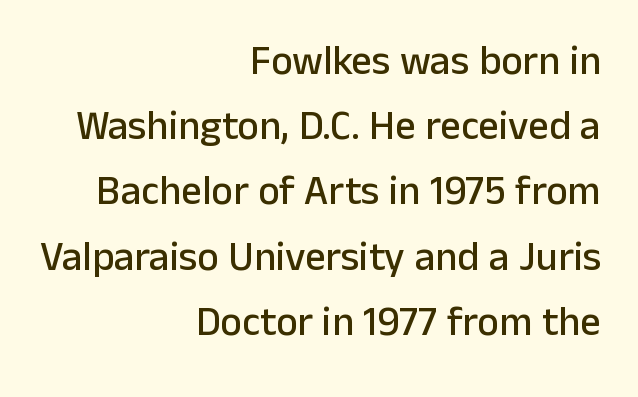
Q: Is the text italic (slanted)? A: No, it is upright.
Q: Is the typeface a serif or a sans-serif typeface? A: Sans-serif.
Q: Is the text underlined? A: No.
Q: How is the paragraph aligned? A: Right-aligned.
Q: Is the spacing between letters normal or unusually wide? A: Normal.
Q: Is the spacing between lines tight, normal or loose? A: Normal.
Q: Width (condensed, normal, or wide)? A: Normal.
Q: Stroke contrast? A: Low.
Q: x-height? A: Medium.
Q: Monospaced? A: No.
